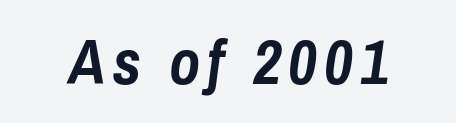
These lines are rendered in a variable-pitch font. The words here are not underlined. These lines carry a lot of weight — the face is fully bold. Designer's note — italics engaged.
